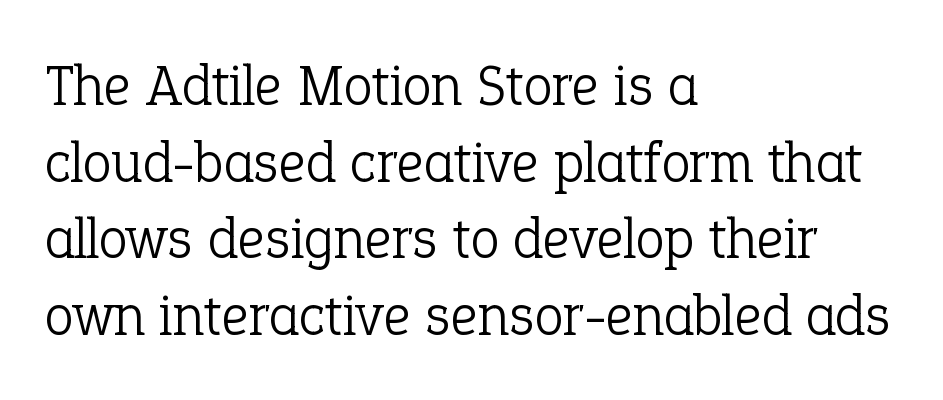
Q: Is the text bold? A: No.
Q: Is the text italic (slanted)? A: No, it is upright.
Q: Is the typeface a serif or a sans-serif typeface? A: Serif.
Q: Is the text underlined? A: No.
Q: How is the paragraph aligned? A: Left-aligned.
Q: Is the spacing between letters normal or unusually wide? A: Normal.
Q: Is the spacing between lines tight, normal or loose? A: Normal.
Q: Width (condensed, normal, or wide)? A: Normal.
Q: Stroke contrast? A: Low.
Q: x-height? A: Medium.
Q: Monospaced? A: No.
